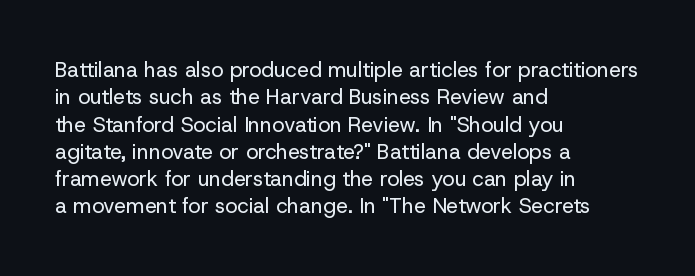
The image shows 21 px text type, upright; set left-aligned, normal line spacing (1.3x), normal letter spacing, not underlined.
